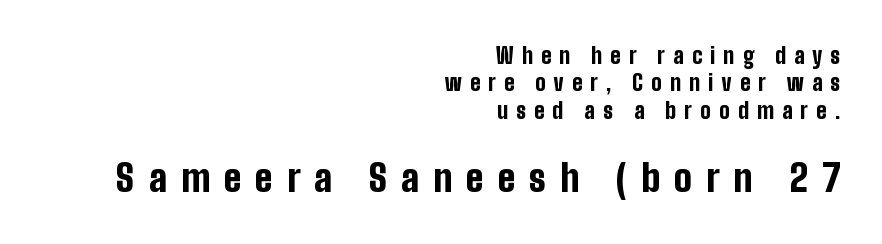
Tracking here is generous; glyphs stand well apart from one another. The face used here is proportionally spaced, like ordinary book or web type. A student would call this right alignment; a typographer would say flush right, rag left. Whoever set this made the second block the dominant, larger element.
